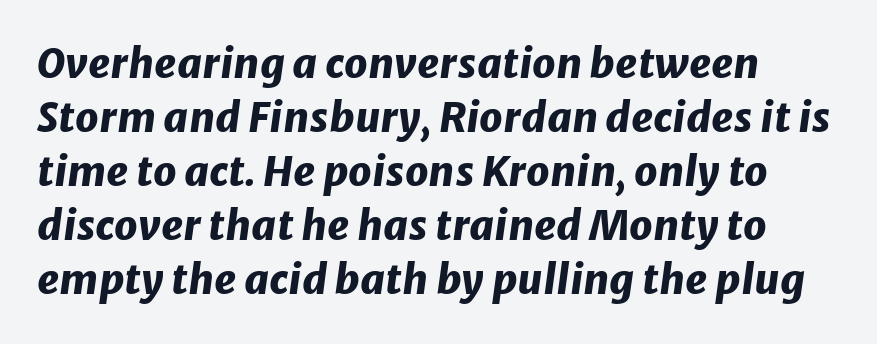
Q: Is the text bold? A: Yes.
Q: Is the text italic (slanted)? A: Yes, it leans right by about 8 degrees.
Q: Is the text underlined? A: No.
Q: Is the spacing between letters normal or unusually wide? A: Normal.
Q: Is the spacing between lines tight, normal or loose? A: Normal.
Q: Width (condensed, normal, or wide)? A: Normal.
Q: Stroke contrast? A: Low.
Q: x-height? A: Medium.
Q: Monospaced? A: No.
